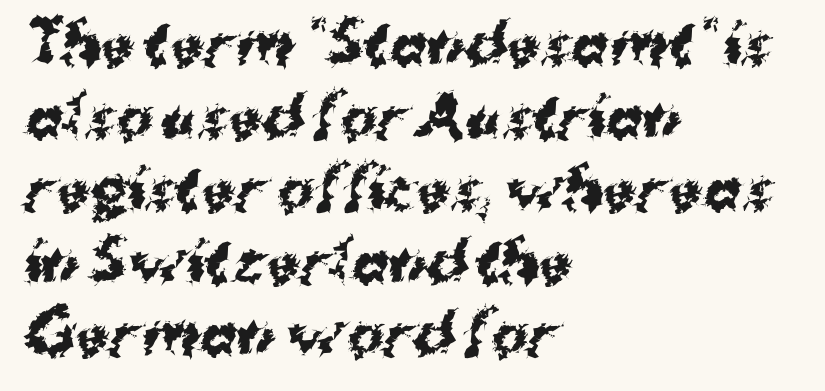
This is sans-serif lettering, the kind often seen on screens and signage. Every letter is thick-stroked: bold, no question. The rendering uses natural spacing where letterforms have individual widths. The typesetter chose a ragged-right arrangement here. Words appear dense and cohesive because spacing is normal. The zone under the glyphs is completely vacant.
